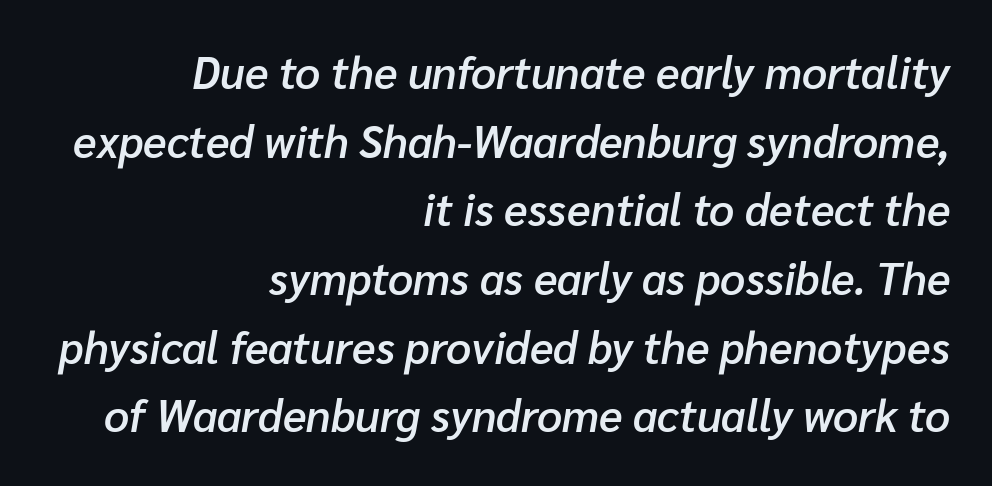
Q: Is the text bold? A: Semi-bold.
Q: Is the text italic (slanted)? A: Yes, it leans right by about 10 degrees.
Q: Is the text underlined? A: No.
Q: How is the paragraph aligned? A: Right-aligned.
Q: Is the spacing between letters normal or unusually wide? A: Normal.
Q: Is the spacing between lines tight, normal or loose? A: Normal.
Q: Width (condensed, normal, or wide)? A: Normal.
Q: Stroke contrast? A: Low.
Q: x-height? A: Medium.
Q: Monospaced? A: No.
